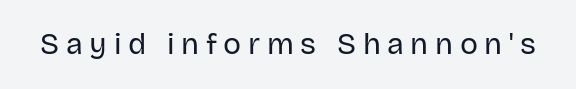
Q: Is the text bold? A: No.
Q: Is the text italic (slanted)? A: No, it is upright.
Q: Is the typeface a serif or a sans-serif typeface? A: Sans-serif.
Q: Is the text underlined? A: No.
Q: Is the spacing between letters normal or unusually wide? A: Unusually wide.
Q: Width (condensed, normal, or wide)? A: Normal.
Q: Stroke contrast? A: Low.
Q: x-height? A: Large.
Q: Monospaced? A: No.
